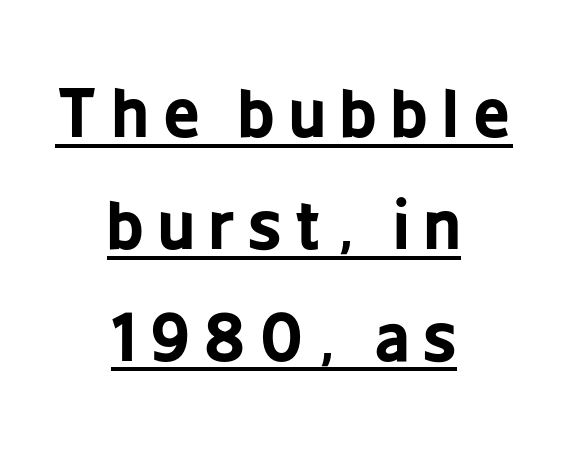
Q: Is the text bold? A: Yes.
Q: Is the text italic (slanted)? A: No, it is upright.
Q: Is the typeface a serif or a sans-serif typeface? A: Sans-serif.
Q: Is the text underlined? A: Yes.
Q: How is the paragraph aligned? A: Centered.
Q: Is the spacing between letters normal or unusually wide? A: Unusually wide.
Q: Width (condensed, normal, or wide)? A: Condensed.
Q: Stroke contrast? A: Low.
Q: x-height? A: Medium.
Q: Monospaced? A: No.
